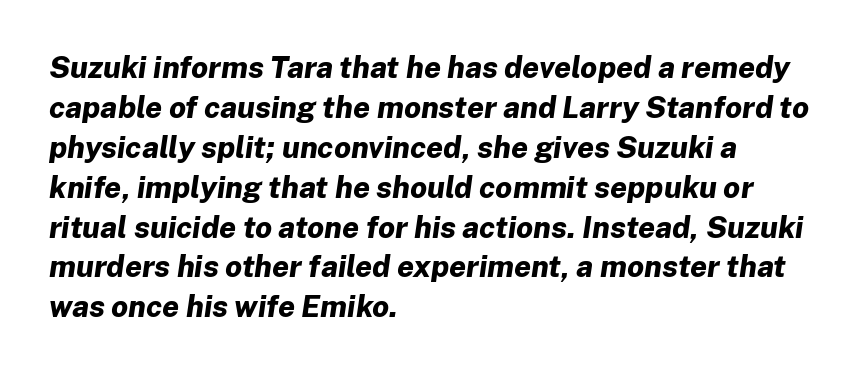
You could not count columns in this text — the font is proportionally spaced. A dark, heavy texture on the line: the type is bold. The lettering tilts uniformly, giving the passage an italic look. Nothing unusual about the tracking: characters are spaced as the font intends. The paragraph has a hard left edge and a soft right edge.
